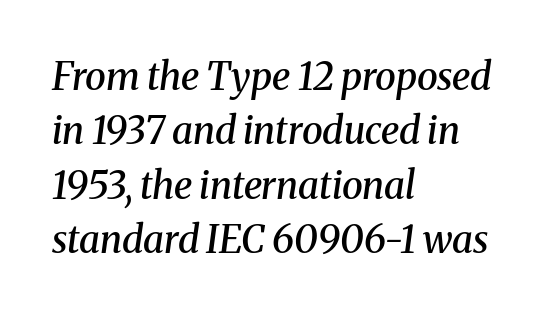
The image shows 38 px semibold serif type, italic (leaning right); set left-aligned, normal line spacing (1.43x), normal letter spacing, not underlined; medium stroke contrast and a medium x-height.
